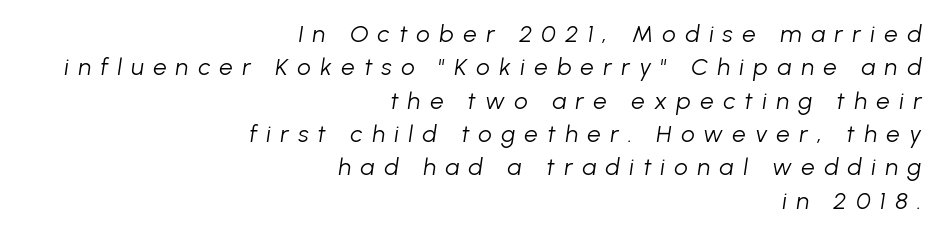
Casual observation: everything's shoved over to the right. Display-style spreading of the glyphs; the letterfit is very open. Designer's note — italics engaged. Vertical spacing — default.
